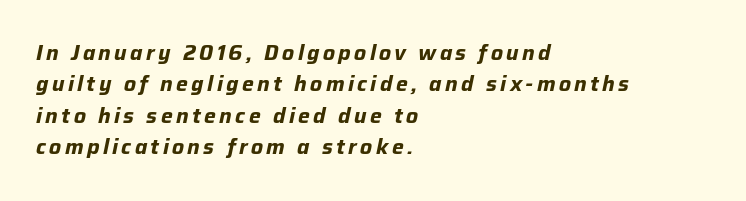
A classic flush-left, rag-right setting is used for this passage. These lines were composed using italics. Rows of type keep a routine distance in the vertical direction. In terms of weight, the rendering is a true, heavy bold. The zone under the glyphs is completely vacant.
